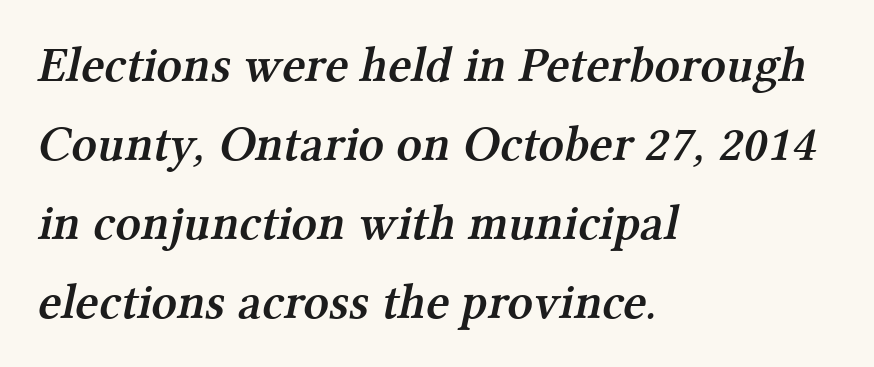
{"serif": "yes", "bold": "semi", "weight": "semibold", "width": "normal", "stroke_contrast": "medium", "x_height": "medium", "monospaced": "no", "underline": "no", "align": "left", "line_spacing": "normal", "line_spacing_ratio": 1.58, "letter_spacing": "normal", "letter_spacing_em": 0.0, "glyph_px": 50}
